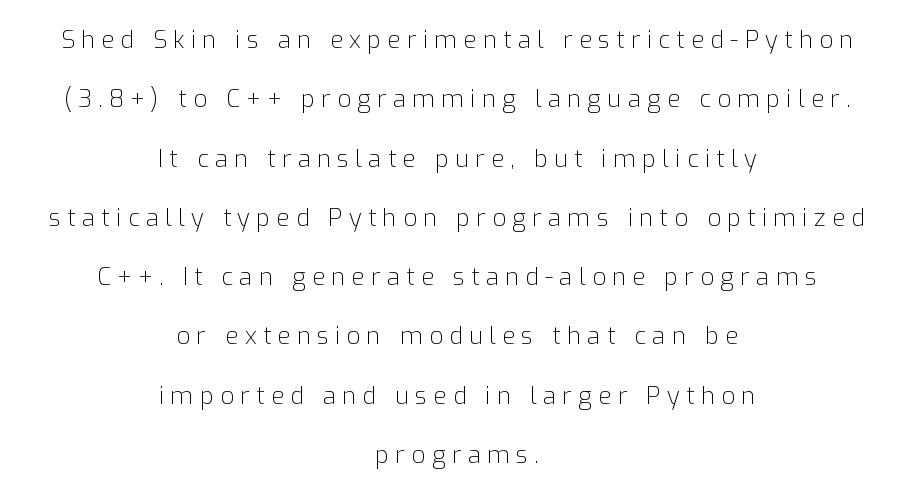
The image shows 24 px text type, upright; set centered, loose line spacing (2.47x), unusually wide letter spacing (+0.26 em), not underlined.
